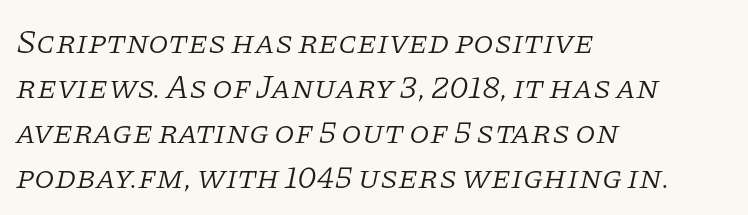
Horizontal alignment here is leftward, the default for most running prose. Honestly, the row spacing looks completely unremarkable. The face used here has a pronounced slope to its letters. Letters rest on an invisible, unmarked baseline. No heavy texture on the line: the type isn't bold. Are there feet on the stems? There are — it's a serif.
